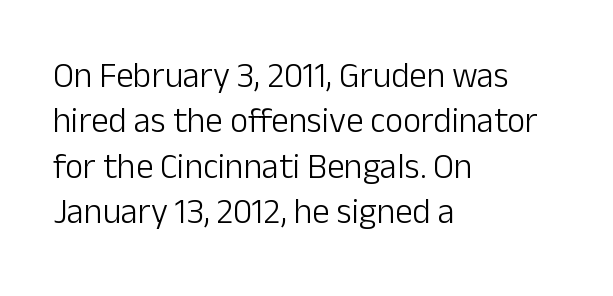
The cut favours lightness, reaching ordinary text weight at its darkest. The type is set solid horizontally, with unmodified tracking. You can tell from the bare stems that sans-serif type was used. Beneath every word, the page is bare. The letters advance in unequal steps, a hallmark of proportional type. Quick note: interline space is typical.
